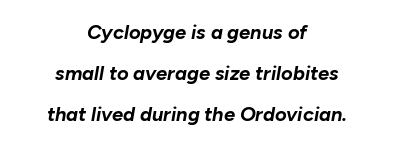
What's the leading like? Stretched, with rows far apart. The passage shown leans; its letterforms are oblique. Strong, thick strokes mark this as bold type. The passage shown has conventional tracking throughout.
